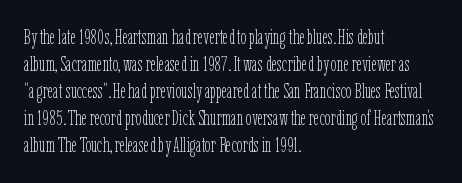
The passage shown is not underscored anywhere. Summary of vertical rhythm: regular, with standard interline spacing. The rag falls on the right side of this text block. Notice how the stems are strictly vertical — no italics here. Vertical stems look standard width or narrower in stroke.
